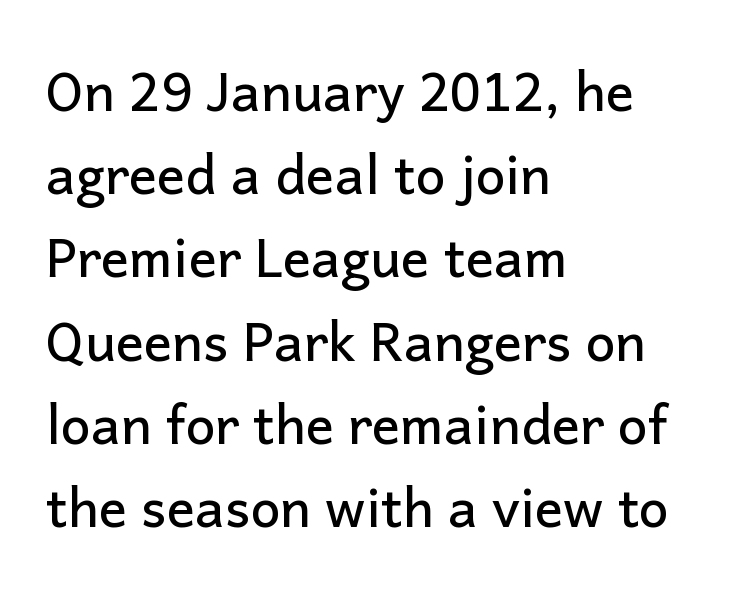
The image shows 53 px sans-serif type, upright; set left-aligned, normal line spacing (1.57x), normal letter spacing, not underlined; low stroke contrast and a medium x-height.
